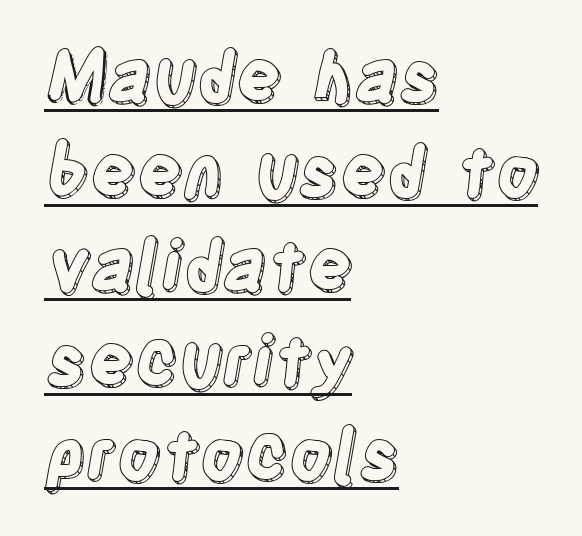
The image shows 68 px condensed type; set left-aligned, normal line spacing (1.39x), normal letter spacing, underlined; a large x-height.
